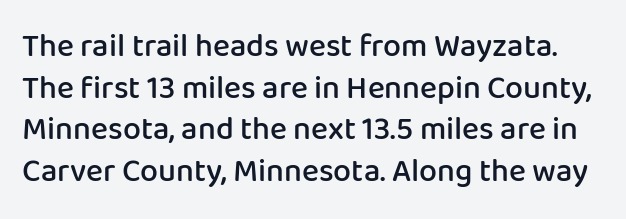
Regarding serifs, this sample does without them. The passage shown is typed in a proportional face where columns would drift. Style check: upright. This block has exactly the height ordinary leading produces. Any mark beneath the type? The region is blank. No extra tracking has been applied to these lines.
